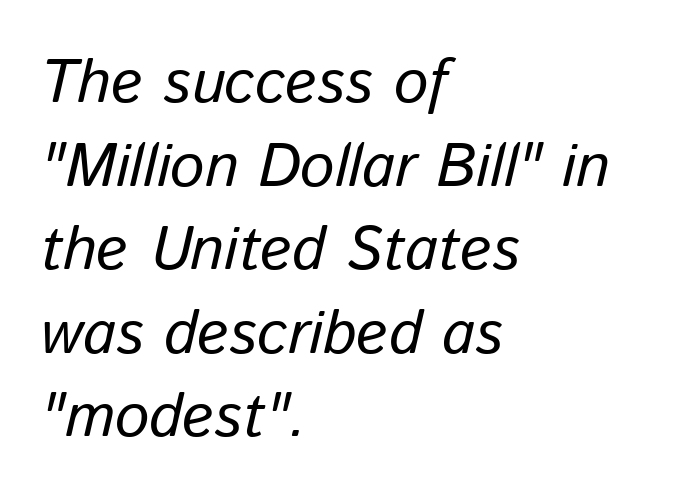
{"italic": "yes", "lean": "right", "slant_degrees": 13, "width": "normal", "stroke_contrast": "low", "x_height": "medium", "monospaced": "no", "underline": "no", "align": "left", "line_spacing": "normal", "line_spacing_ratio": 1.37, "letter_spacing": "normal", "letter_spacing_em": 0.0, "glyph_px": 61}
